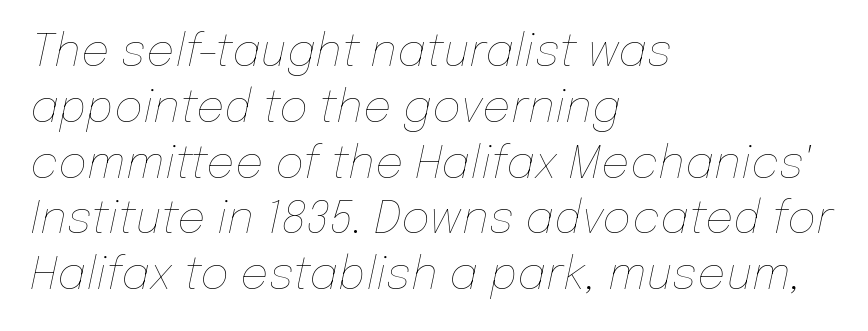
{"italic": "yes", "lean": "right", "slant_degrees": 12, "bold": "no", "weight": "thin", "width": "normal", "stroke_contrast": "low", "x_height": "medium", "monospaced": "no", "underline": "no", "align": "left", "line_spacing_ratio": 1.24, "letter_spacing": "normal", "letter_spacing_em": 0.0, "glyph_px": 45}
